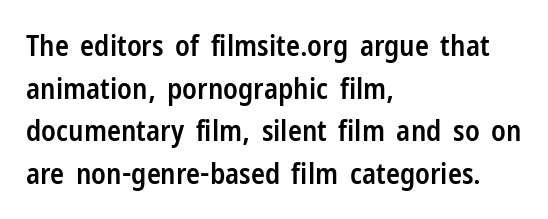
The passage shown is not underscored anywhere. In CSS terms this would be text-align: left. Look at the stroke-to-counter ratio: somewhat heavy, a semibold. Does the type have serifs? No, each stem ends abruptly.
